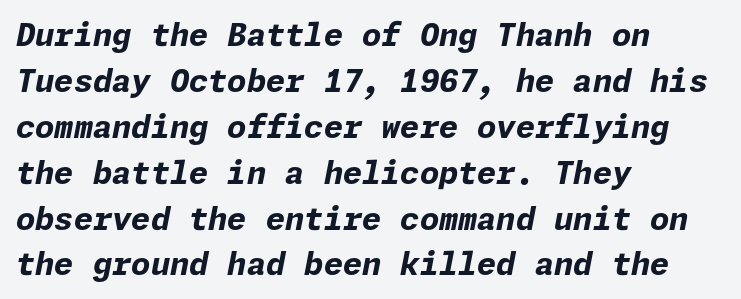
Q: Is the text bold? A: Yes.
Q: Is the text italic (slanted)? A: Yes, it leans right by about 11 degrees.
Q: Is the text underlined? A: No.
Q: How is the paragraph aligned? A: Left-aligned.
Q: Is the spacing between letters normal or unusually wide? A: Normal.
Q: Is the spacing between lines tight, normal or loose? A: Normal.
Q: Width (condensed, normal, or wide)? A: Normal.
Q: Stroke contrast? A: Low.
Q: x-height? A: Medium.
